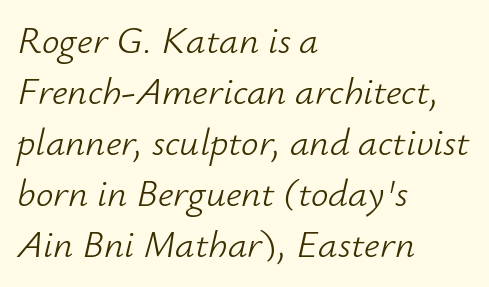
Just letters on the line, the space beneath them empty. Line starts are locked; line ends wander. The font is comparable to plain body text, perhaps lighter. Honestly, the row spacing looks completely unremarkable. If you drew a line through each stem, it would be angled. These lines are rendered in a variable-pitch font.
